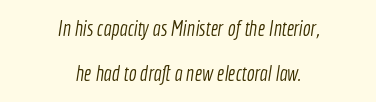
Q: Is the text bold? A: No.
Q: Is the text underlined? A: No.
Q: How is the paragraph aligned? A: Centered.
Q: Is the spacing between letters normal or unusually wide? A: Normal.
Q: Is the spacing between lines tight, normal or loose? A: Loose.
